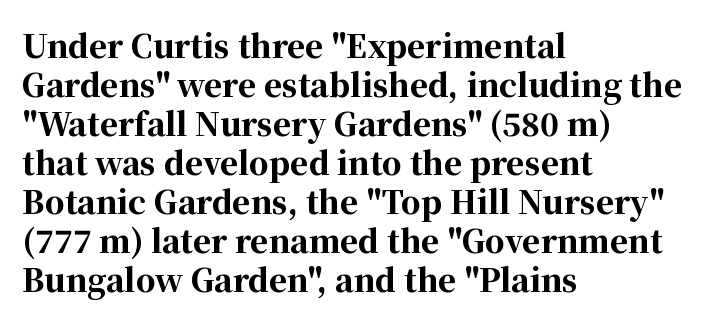
Is the block centered? No — it sits flush against the left margin. The rendering uses a moderate line-height, typical for paragraphs. These lines are rendered in a variable-pitch font. The type is set solid horizontally, with unmodified tracking.
